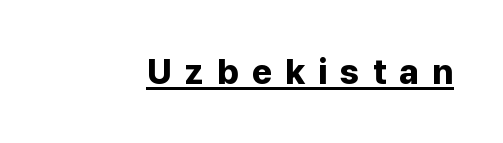
The image shows 35 px bold sans-serif type, upright; set unusually wide letter spacing (+0.37 em), underlined; low stroke contrast and a medium x-height.
